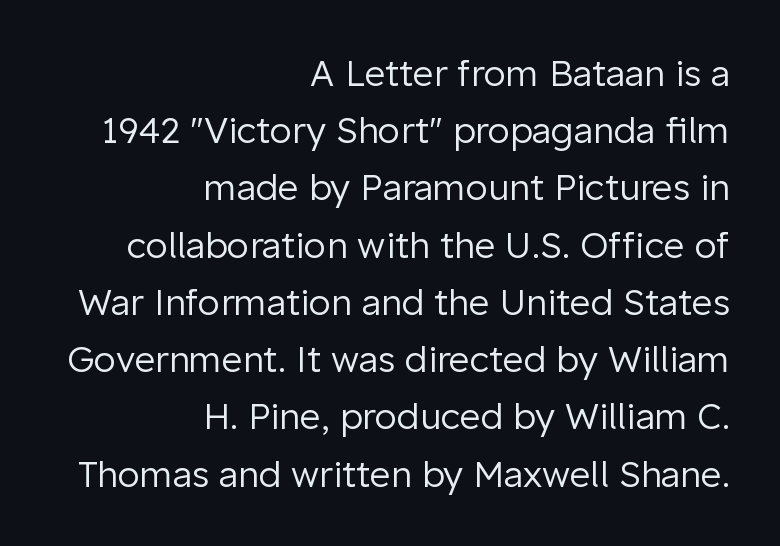
Q: Is the text bold? A: No.
Q: Is the text italic (slanted)? A: No, it is upright.
Q: Is the typeface a serif or a sans-serif typeface? A: Sans-serif.
Q: Is the text underlined? A: No.
Q: How is the paragraph aligned? A: Right-aligned.
Q: Is the spacing between letters normal or unusually wide? A: Normal.
Q: Is the spacing between lines tight, normal or loose? A: Normal.
Q: Width (condensed, normal, or wide)? A: Normal.
Q: Stroke contrast? A: Low.
Q: x-height? A: Medium.
Q: Monospaced? A: No.
